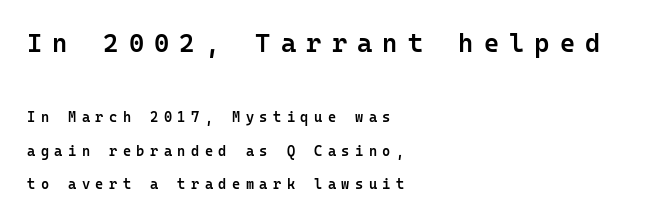
Quick note: not italic, upright. Notice the strokes are somewhat thickened but not fully heavy: this is a semibold. Underline: absent. Regarding leading, the lines here are spaced well apart. The emphasis by scale lands on block number one, above. Tracking here is generous; glyphs stand well apart from one another.
